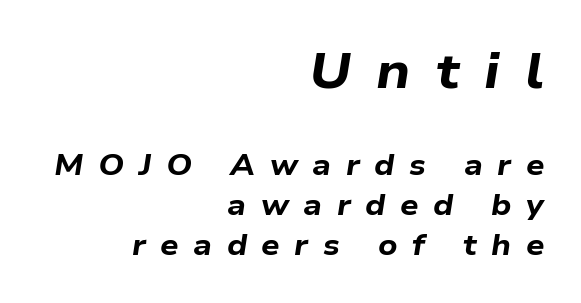
The glyphs look as if they've been sheared to an angle. Here the designer chose a conventional face with non-uniform glyph widths. Leading: standard. The space beneath each line is pristine and unruled.
